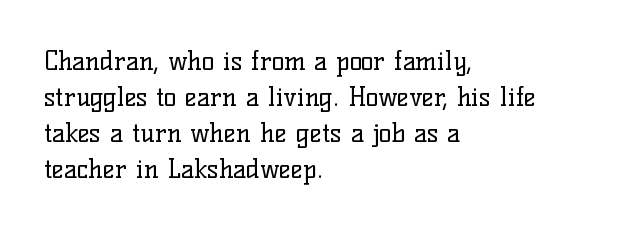
The characters are drawn with everyday or finer stroke widths. Line beginnings align vertically; line endings do not. Rule under the text: the space is simply empty. Words appear dense and cohesive because spacing is normal. Whoever set this chose a conventional vertical rhythm. Rendered with straight, roman letterforms.
